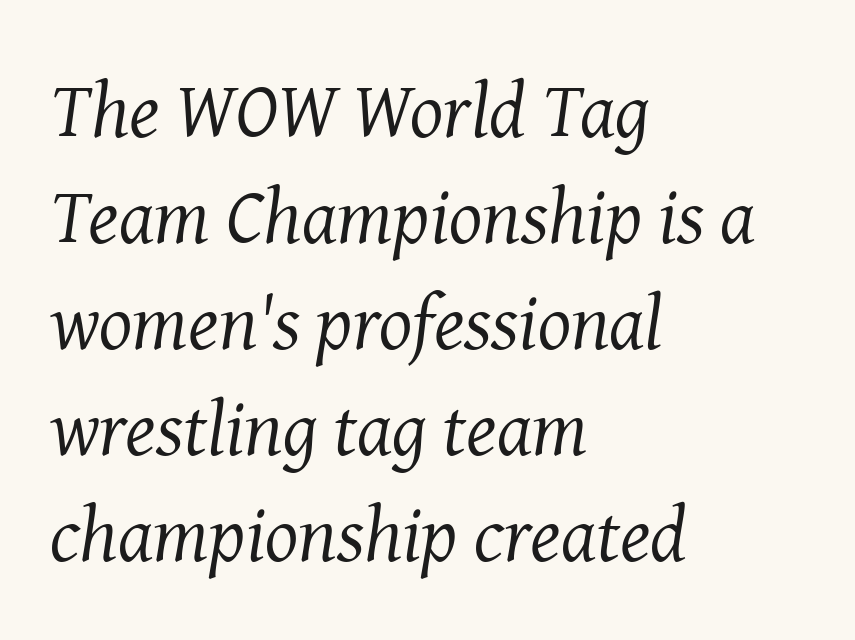
Q: Is the text bold? A: No.
Q: Is the text italic (slanted)? A: Yes, it leans right by about 8 degrees.
Q: Is the typeface a serif or a sans-serif typeface? A: Serif.
Q: Is the text underlined? A: No.
Q: How is the paragraph aligned? A: Left-aligned.
Q: Is the spacing between letters normal or unusually wide? A: Normal.
Q: Is the spacing between lines tight, normal or loose? A: Normal.
Q: Width (condensed, normal, or wide)? A: Normal.
Q: Stroke contrast? A: Medium.
Q: x-height? A: Medium.
Q: Monospaced? A: No.
